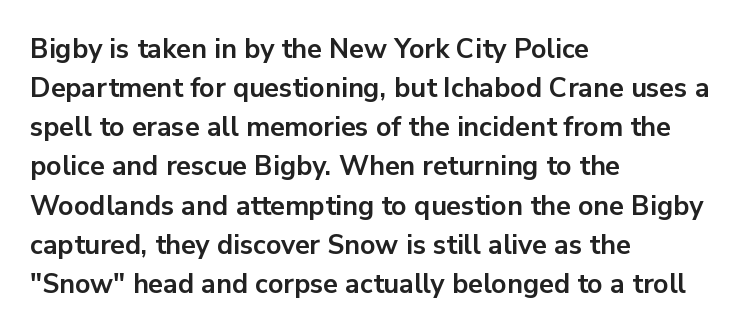
Q: Is the text bold? A: Yes.
Q: Is the text italic (slanted)? A: No, it is upright.
Q: Is the text underlined? A: No.
Q: How is the paragraph aligned? A: Left-aligned.
Q: Is the spacing between letters normal or unusually wide? A: Normal.
Q: Is the spacing between lines tight, normal or loose? A: Normal.
